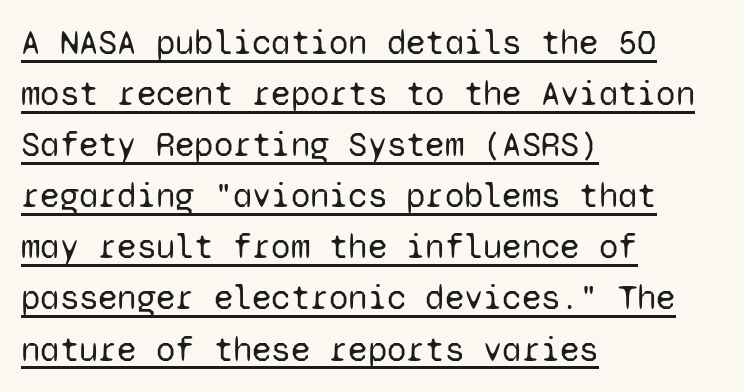
Q: Is the text bold? A: No.
Q: Is the text italic (slanted)? A: No, it is upright.
Q: Is the typeface a serif or a sans-serif typeface? A: Sans-serif.
Q: Is the text underlined? A: Yes.
Q: How is the paragraph aligned? A: Left-aligned.
Q: Is the spacing between letters normal or unusually wide? A: Normal.
Q: Is the spacing between lines tight, normal or loose? A: Normal.
Q: Width (condensed, normal, or wide)? A: Normal.
Q: Stroke contrast? A: Low.
Q: x-height? A: Medium.
Q: Monospaced? A: Yes.
